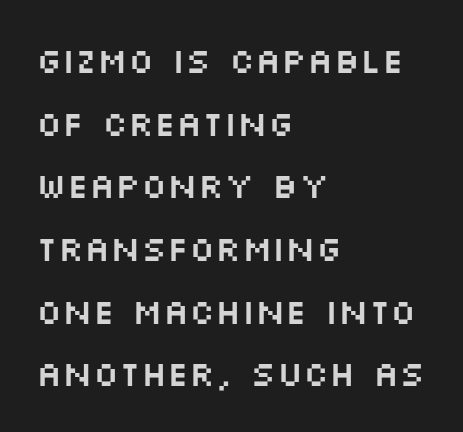
{"serif": "no", "italic": "no", "width": "wide", "stroke_contrast": "medium", "x_height": "large", "monospaced": "no", "underline": "no", "align": "left", "line_spacing_ratio": 1.79, "letter_spacing": "normal", "letter_spacing_em": 0.0, "glyph_px": 35}
